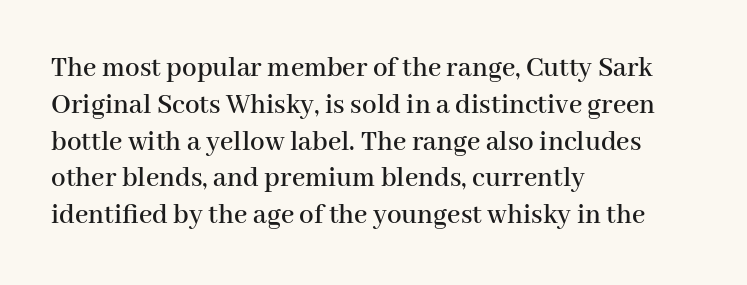
The image shows 29 px serif type, upright; set left-aligned, normal line spacing (1.27x), normal letter spacing, not underlined; high stroke contrast and a medium x-height.
